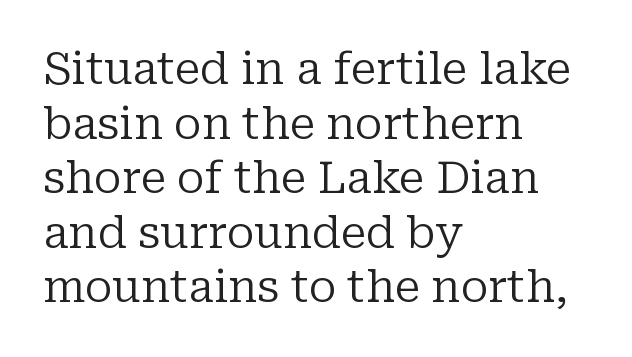
The image shows 44 px regular-weight serif type, upright; set left-aligned, line spacing 1.24x, normal letter spacing, not underlined; low stroke contrast and a medium x-height.
